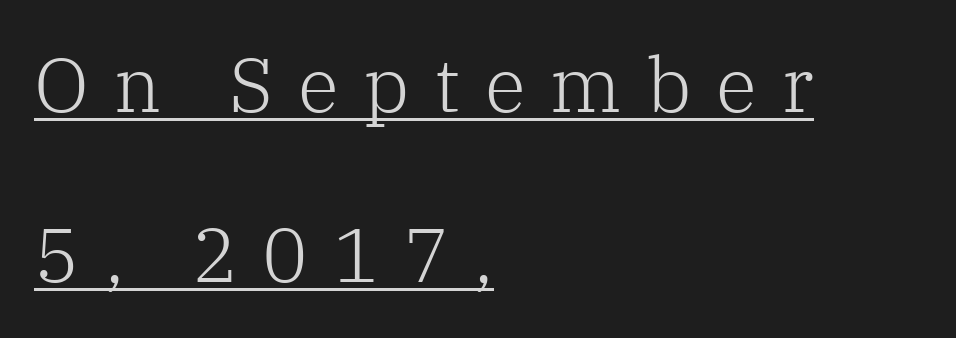
The image shows 76 px light serif type, upright; set left-aligned, loose line spacing (2.24x), unusually wide letter spacing (+0.33 em), underlined; low stroke contrast and a medium x-height.
